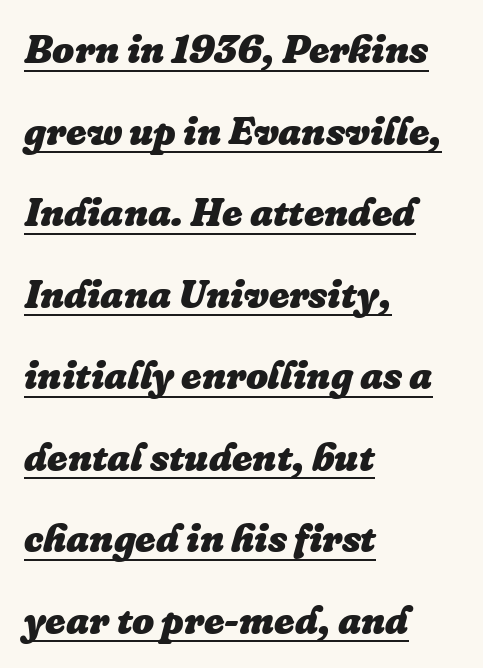
The image shows 39 px heavy type, italic (leaning right); set left-aligned, loose line spacing (2.09x), normal letter spacing, underlined; low stroke contrast and a medium x-height.
